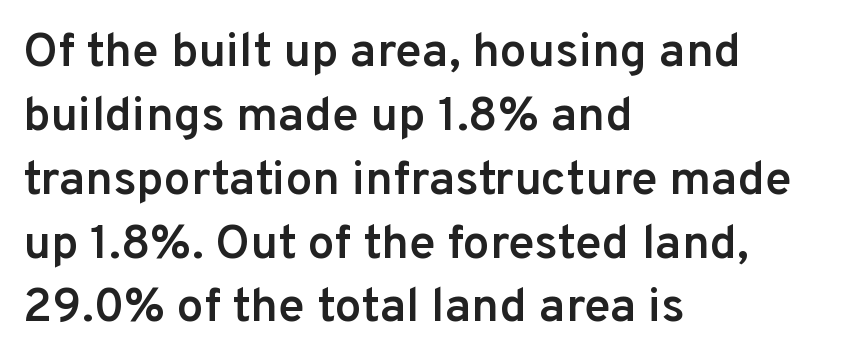
The image shows 48 px semibold sans-serif type, upright; set left-aligned, normal line spacing (1.33x), normal letter spacing, not underlined; low stroke contrast and a medium x-height.
